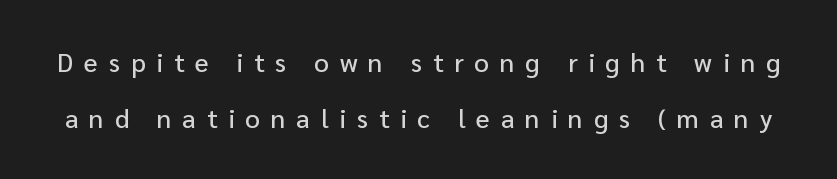
Q: Is the text italic (slanted)? A: No, it is upright.
Q: Is the text underlined? A: No.
Q: Is the spacing between letters normal or unusually wide? A: Unusually wide.
Q: Is the spacing between lines tight, normal or loose? A: Loose.
